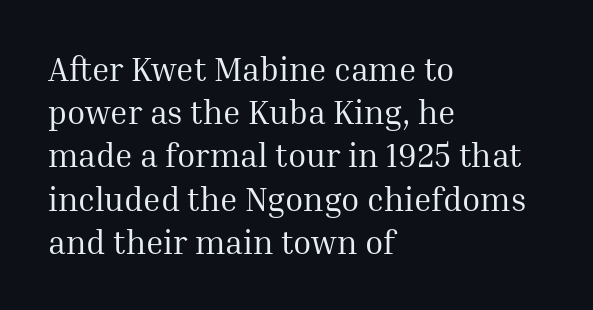
Only glyphs here, with clear space below each row. Each line starts at the same left margin while the right side varies. Stroke thickness stays within the range of a standard reading face or lighter. The rendering uses natural spacing where letterforms have individual widths. Default kerning and tracking; the words read as compact shapes.
